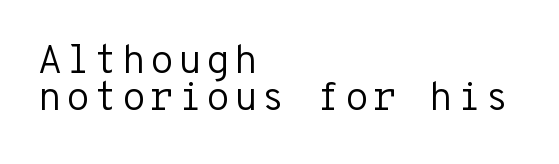
The weight would be labelled regular, book, light, or lighter still. No word sits above an underline. This is roman type, the default non-slanted kind. You could count columns in this text — the font is strictly monospaced.
